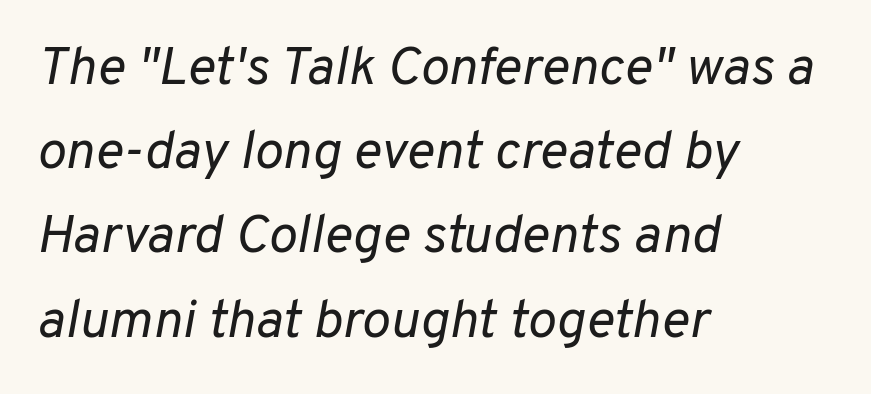
Q: Is the text bold? A: No.
Q: Is the text italic (slanted)? A: Yes, it leans right by about 10 degrees.
Q: Is the text underlined? A: No.
Q: How is the paragraph aligned? A: Left-aligned.
Q: Is the spacing between letters normal or unusually wide? A: Normal.
Q: Is the spacing between lines tight, normal or loose? A: Normal.
Q: Width (condensed, normal, or wide)? A: Normal.
Q: Stroke contrast? A: Low.
Q: x-height? A: Medium.
Q: Monospaced? A: No.
